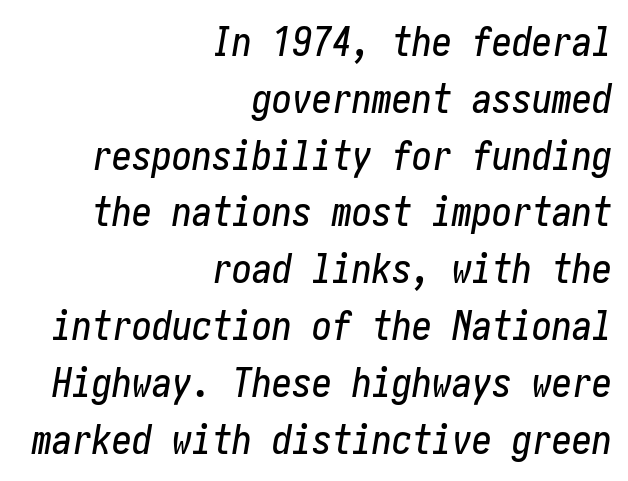
{"italic": "yes", "lean": "right", "slant_degrees": 10, "width": "condensed", "stroke_contrast": "low", "x_height": "medium", "underline": "no", "align": "right", "line_spacing": "normal", "line_spacing_ratio": 1.42, "letter_spacing": "normal", "letter_spacing_em": 0.0, "glyph_px": 40}
